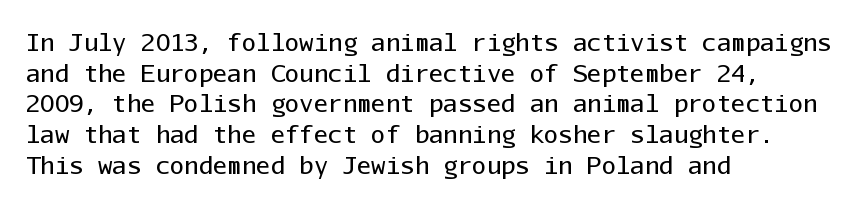
Q: Is the text bold? A: No.
Q: Is the text italic (slanted)? A: No, it is upright.
Q: Is the text underlined? A: No.
Q: How is the paragraph aligned? A: Left-aligned.
Q: Is the spacing between letters normal or unusually wide? A: Normal.
Q: Is the spacing between lines tight, normal or loose? A: Normal.
